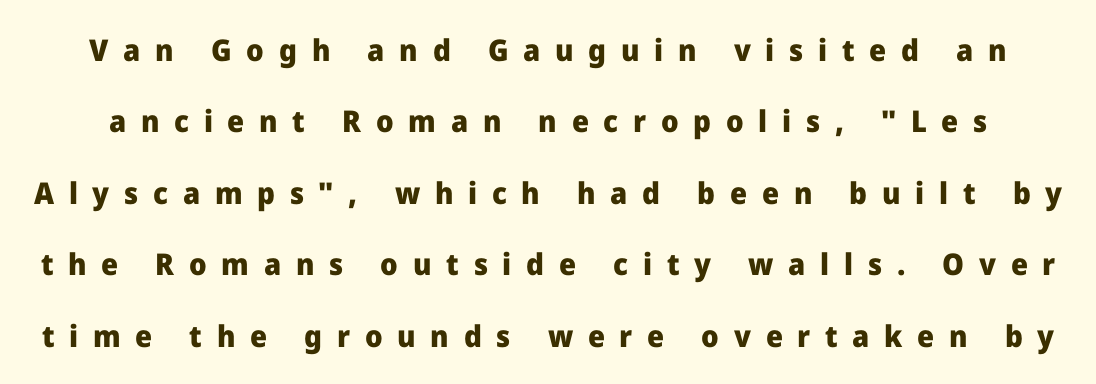
Proportional: the letters do not fall into vertical columns. Quick note: not italic, upright. Check the space under the baseline: it is left empty. This rendering widens character spacing well past its baseline value.
